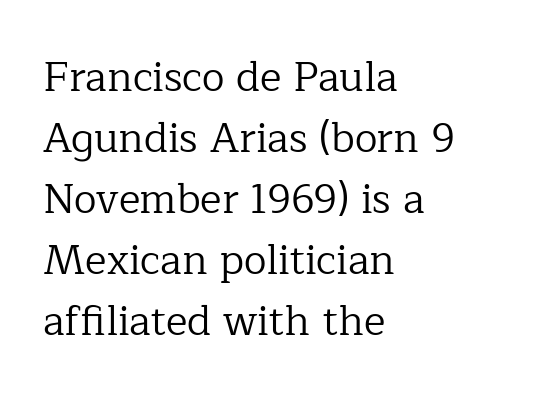
{"serif": "yes", "italic": "no", "bold": "no", "weight": "regular", "width": "normal", "stroke_contrast": "low", "x_height": "medium", "monospaced": "no", "underline": "no", "align": "left", "line_spacing": "normal", "line_spacing_ratio": 1.49, "letter_spacing": "normal", "letter_spacing_em": 0.0, "glyph_px": 41}
